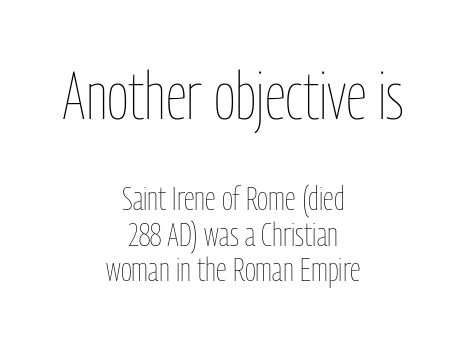
{"italic": "no", "bold": "no", "weight": "thin", "width": "condensed", "stroke_contrast": "low", "x_height": "medium", "monospaced": "no", "underline": "no", "align": "center", "line_spacing": "tight", "line_spacing_ratio": 1.04, "letter_spacing": "normal", "letter_spacing_em": 0.0, "larger_block": "first", "size_ratio": 1.97, "glyph_px": 67}
